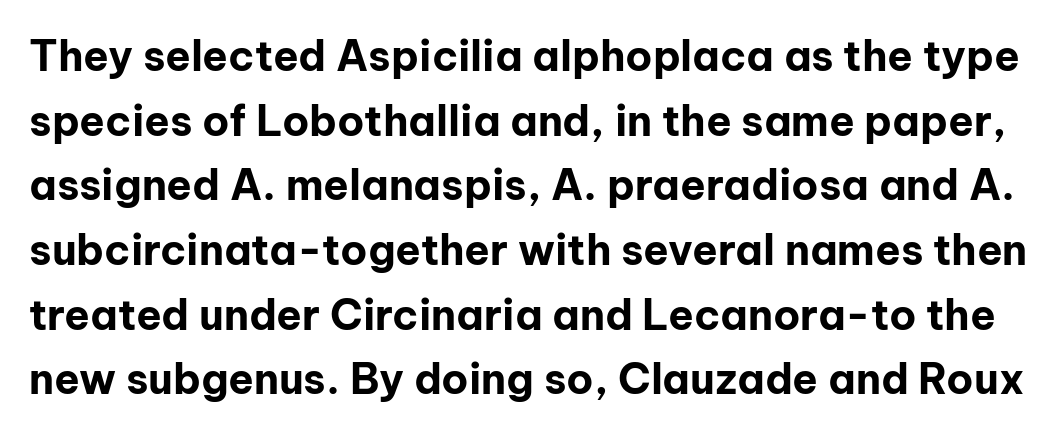
The image shows 42 px bold sans-serif type, upright; set normal line spacing (1.54x), normal letter spacing, not underlined; low stroke contrast and a medium x-height.
